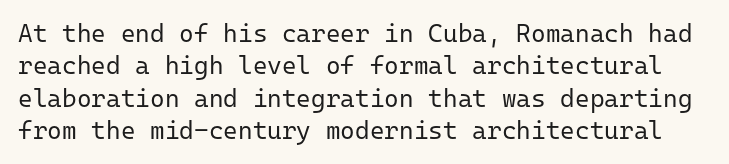
Compared with typical paragraphs, the rows here are spaced about the same. The passage shown has conventional tracking throughout. Each stroke keeps to a modest, everyday thickness or less. Clear beneath every line of the passage. Is there any slant? The stems are plumb.
